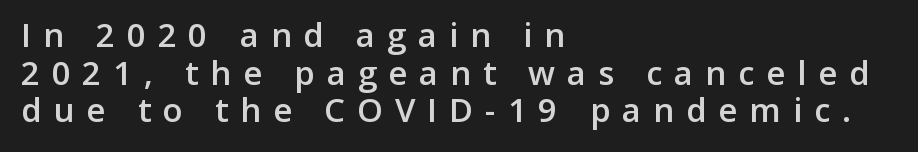
Does extra space separate the letters? Yes, quite a lot of it. No italicization has been applied; the sample stays upright. Only glyphs here, with clear space below each row. These words are printed semibold, heavier than regular yet not bold.
